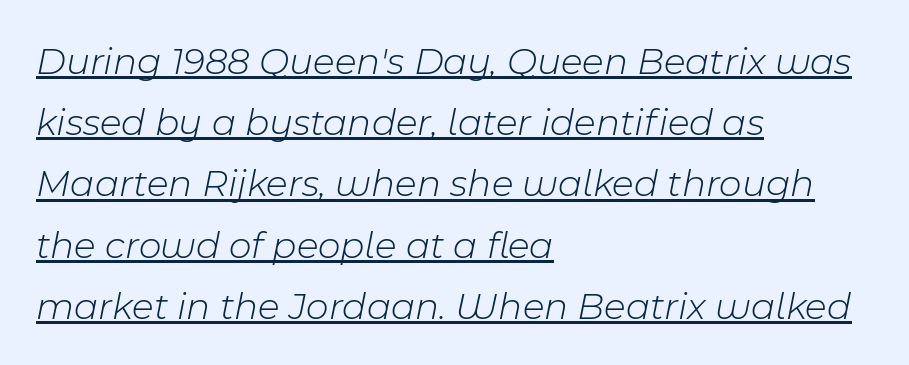
{"italic": "yes", "lean": "right", "slant_degrees": 11, "bold": "no", "weight": "light", "width": "normal", "stroke_contrast": "low", "x_height": "medium", "monospaced": "no", "underline": "yes", "align": "left", "line_spacing": "normal", "line_spacing_ratio": 1.57, "letter_spacing": "normal", "letter_spacing_em": 0.0, "glyph_px": 39}
